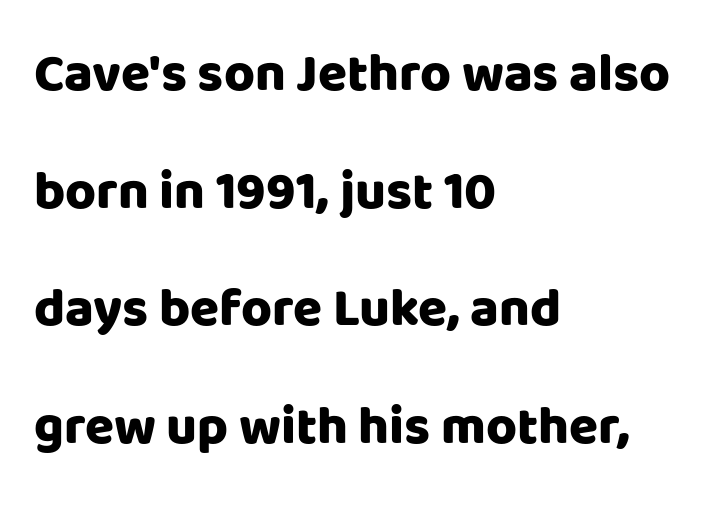
This sample is left-justified, so line endings fall wherever the words run out. A typesetter would call this leading open, well beyond the default. The string is rendered with underlining switched off. A roman cut, with each character standing at attention. Look at the tracking — it's just the regular setting, nothing added. The text was rendered using a sans face with plain stroke endings.
